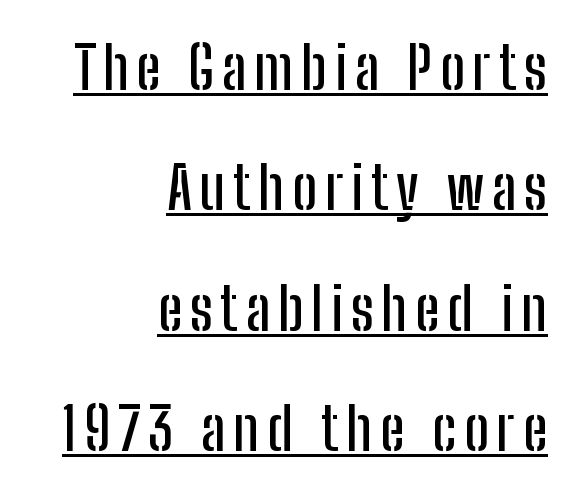
{"serif": "no", "italic": "no", "width": "condensed", "stroke_contrast": "low", "x_height": "medium", "monospaced": "no", "underline": "yes", "align": "right", "line_spacing": "loose", "line_spacing_ratio": 2.04, "glyph_px": 59}
